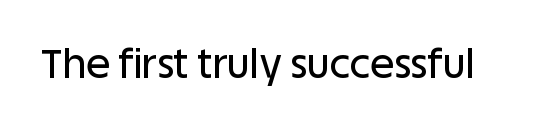
The image shows 40 px sans-serif type, upright; set normal letter spacing, not underlined; low stroke contrast and a large x-height.
